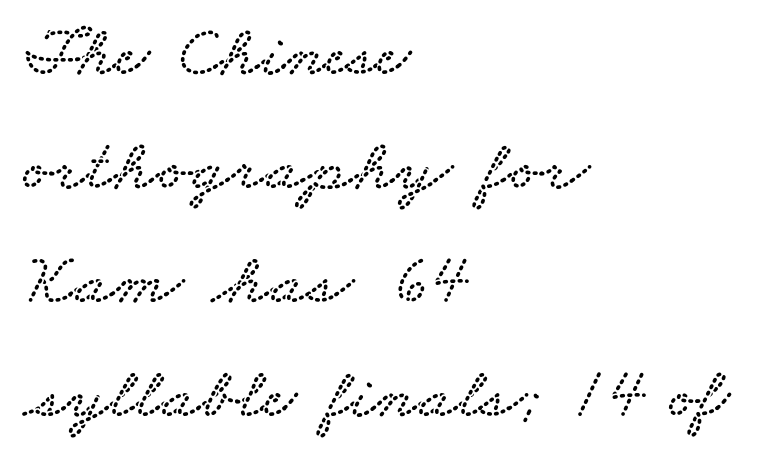
Q: Is the typeface a serif or a sans-serif typeface? A: Serif.
Q: Is the text underlined? A: No.
Q: How is the paragraph aligned? A: Left-aligned.
Q: Is the spacing between letters normal or unusually wide? A: Normal.
Q: Is the spacing between lines tight, normal or loose? A: Normal.
Q: Width (condensed, normal, or wide)? A: Wide.
Q: Stroke contrast? A: Low.
Q: x-height? A: Small.
Q: Monospaced? A: No.
